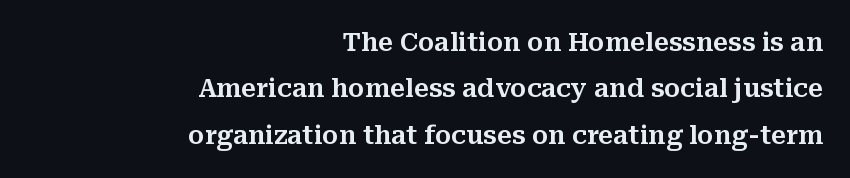
Q: Is the text italic (slanted)? A: No, it is upright.
Q: Is the text underlined? A: No.
Q: How is the paragraph aligned? A: Right-aligned.
Q: Is the spacing between letters normal or unusually wide? A: Normal.
